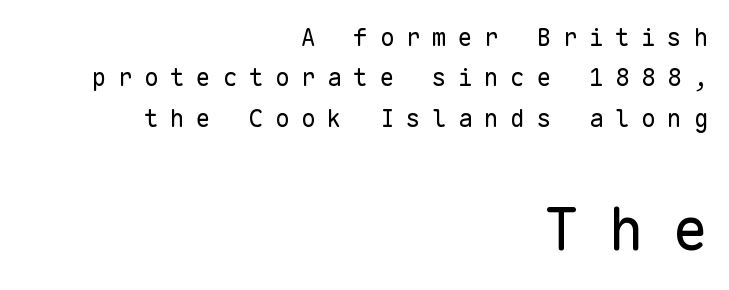
Q: Is the text bold? A: No.
Q: Is the text italic (slanted)? A: No, it is upright.
Q: Is the typeface a serif or a sans-serif typeface? A: Sans-serif.
Q: Is the text underlined? A: No.
Q: How is the paragraph aligned? A: Right-aligned.
Q: Is the spacing between letters normal or unusually wide? A: Unusually wide.
Q: Is the spacing between lines tight, normal or loose? A: Normal.
Q: Which block of text is set in a larger size, the first (top) or the second (bottom)? A: The second (bottom) one.
Q: Width (condensed, normal, or wide)? A: Normal.
Q: Stroke contrast? A: Low.
Q: x-height? A: Medium.
Q: Monospaced? A: Yes.
